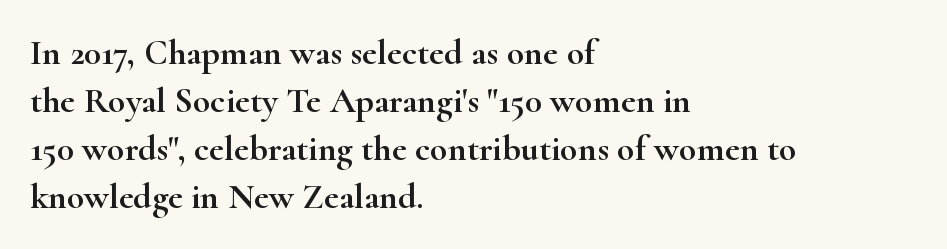
{"serif": "yes", "italic": "no", "width": "wide", "stroke_contrast": "high", "x_height": "small", "monospaced": "no", "underline": "no", "align": "left", "line_spacing": "normal", "line_spacing_ratio": 1.33, "letter_spacing": "normal", "letter_spacing_em": 0.0, "glyph_px": 36}
